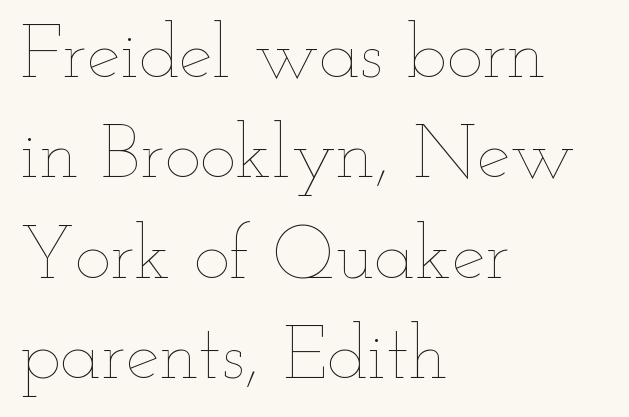
{"italic": "no", "bold": "no", "weight": "thin", "width": "wide", "stroke_contrast": "low", "x_height": "small", "monospaced": "no", "underline": "no", "align": "left", "line_spacing": "normal", "line_spacing_ratio": 1.32, "letter_spacing": "normal", "letter_spacing_em": 0.0, "glyph_px": 76}
